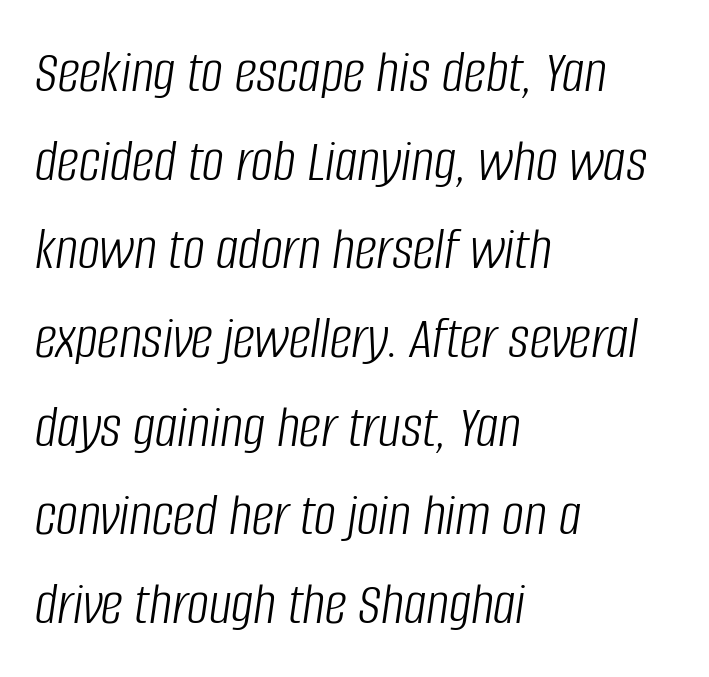
Q: Is the text bold? A: No.
Q: Is the text italic (slanted)? A: Yes, it leans right by about 8 degrees.
Q: Is the text underlined? A: No.
Q: How is the paragraph aligned? A: Left-aligned.
Q: Is the spacing between letters normal or unusually wide? A: Normal.
Q: Is the spacing between lines tight, normal or loose? A: Normal.
Q: Width (condensed, normal, or wide)? A: Condensed.
Q: Stroke contrast? A: Low.
Q: x-height? A: Large.
Q: Monospaced? A: No.
